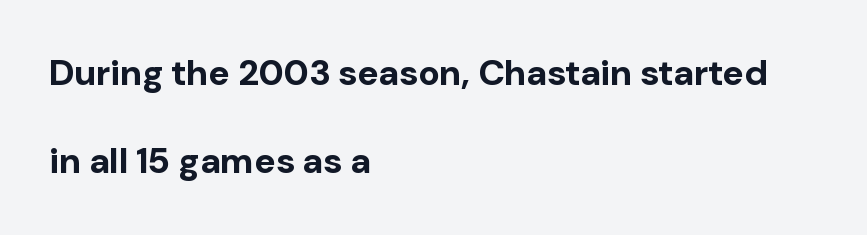
{"serif": "no", "italic": "no", "bold": "yes", "weight": "bold", "width": "normal", "stroke_contrast": "low", "x_height": "medium", "monospaced": "no", "underline": "no", "align": "left", "line_spacing": "loose", "line_spacing_ratio": 2.45, "letter_spacing": "normal", "letter_spacing_em": 0.0, "glyph_px": 36}
